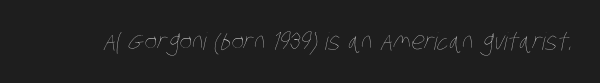
Rule under the text: the space is simply empty. What stands out about the letter spacing? Nothing — it is the standard amount. Think standard paragraph weight, or any step lighter than that.
